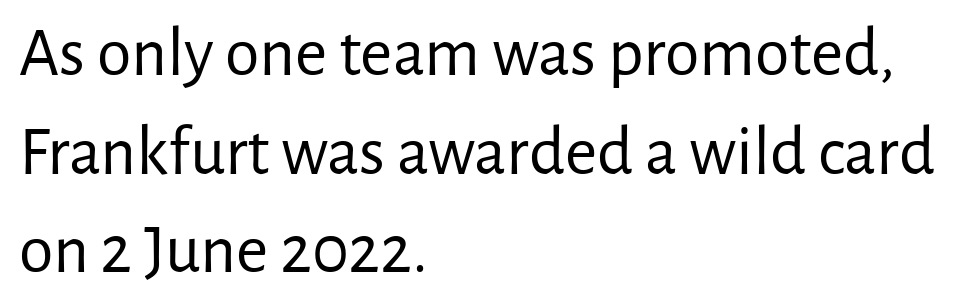
The image shows 70 px regular-weight sans-serif type, upright; set left-aligned, normal line spacing (1.41x), normal letter spacing, not underlined; low stroke contrast and a medium x-height.
